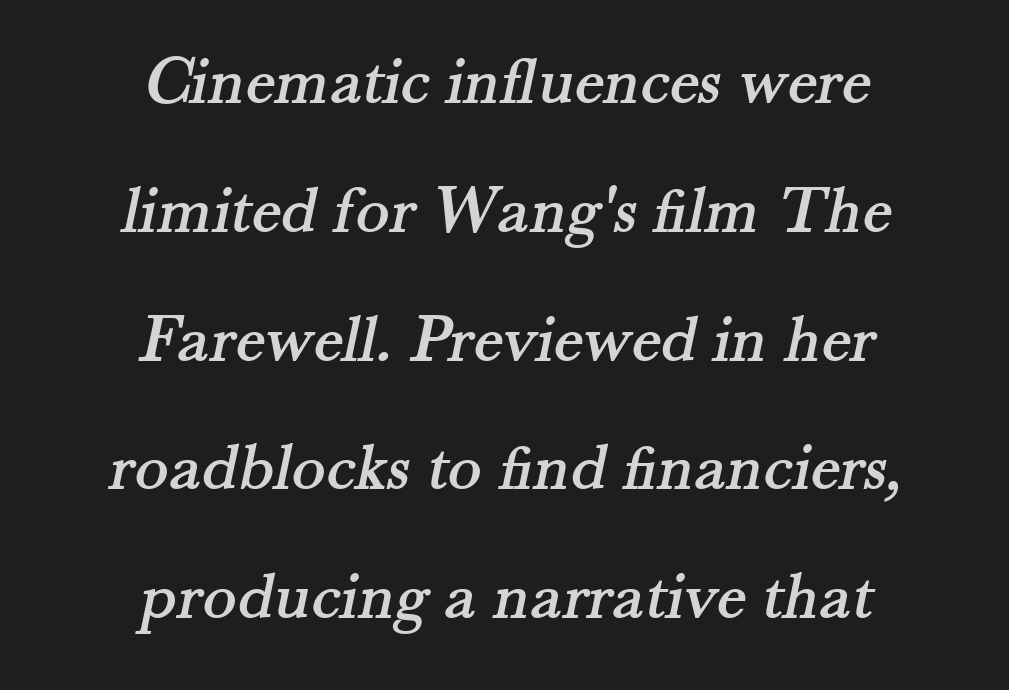
Q: Is the typeface a serif or a sans-serif typeface? A: Serif.
Q: Is the text underlined? A: No.
Q: How is the paragraph aligned? A: Centered.
Q: Is the spacing between letters normal or unusually wide? A: Normal.
Q: Width (condensed, normal, or wide)? A: Normal.
Q: Stroke contrast? A: Medium.
Q: x-height? A: Small.
Q: Monospaced? A: No.
